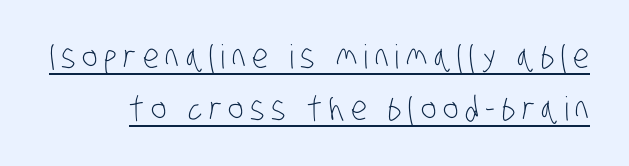
Q: Is the text bold? A: No.
Q: Is the typeface a serif or a sans-serif typeface? A: Sans-serif.
Q: Is the text underlined? A: Yes.
Q: Is the spacing between letters normal or unusually wide? A: Unusually wide.
Q: Is the spacing between lines tight, normal or loose? A: Normal.
Q: Width (condensed, normal, or wide)? A: Condensed.
Q: Stroke contrast? A: Low.
Q: x-height? A: Large.
Q: Monospaced? A: No.
